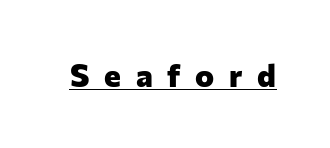
Q: Is the text bold? A: Yes.
Q: Is the text italic (slanted)? A: No, it is upright.
Q: Is the typeface a serif or a sans-serif typeface? A: Sans-serif.
Q: Is the text underlined? A: Yes.
Q: Is the spacing between letters normal or unusually wide? A: Unusually wide.
Q: Width (condensed, normal, or wide)? A: Normal.
Q: Stroke contrast? A: Low.
Q: x-height? A: Medium.
Q: Monospaced? A: No.
